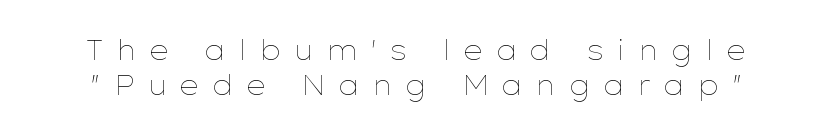
The image shows 27 px text type, upright; set normal line spacing (1.29x), unusually wide letter spacing (+0.43 em), not underlined.
